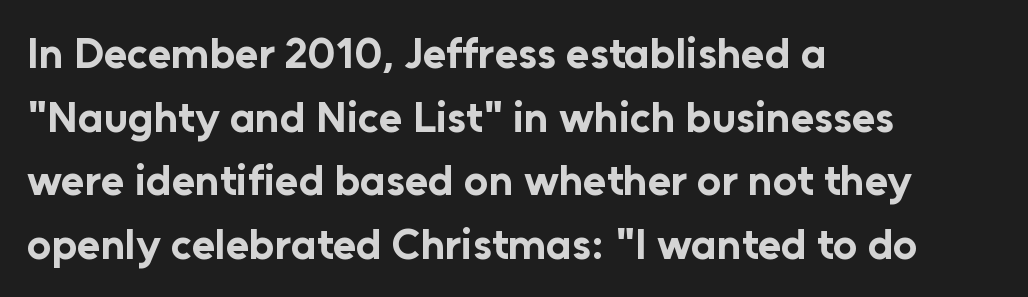
{"serif": "no", "italic": "no", "bold": "yes", "weight": "bold", "width": "normal", "stroke_contrast": "low", "x_height": "medium", "monospaced": "no", "underline": "no", "align": "left", "line_spacing": "normal", "line_spacing_ratio": 1.48, "letter_spacing": "normal", "letter_spacing_em": 0.0, "glyph_px": 43}
